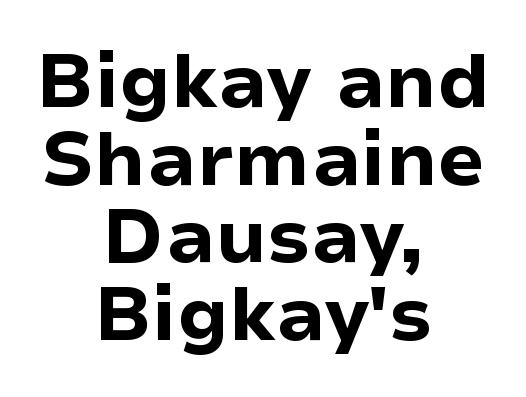
Q: Is the text bold? A: Yes.
Q: Is the text italic (slanted)? A: No, it is upright.
Q: Is the typeface a serif or a sans-serif typeface? A: Sans-serif.
Q: Is the text underlined? A: No.
Q: How is the paragraph aligned? A: Centered.
Q: Is the spacing between letters normal or unusually wide? A: Normal.
Q: Is the spacing between lines tight, normal or loose? A: Tight.
Q: Width (condensed, normal, or wide)? A: Normal.
Q: Stroke contrast? A: Low.
Q: x-height? A: Medium.
Q: Monospaced? A: No.
